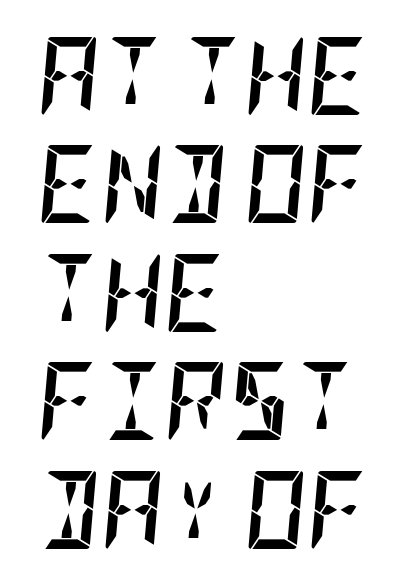
Q: Is the text bold? A: Yes.
Q: Is the text italic (slanted)? A: Yes, it leans right by about 5 degrees.
Q: Is the text underlined? A: No.
Q: How is the paragraph aligned? A: Left-aligned.
Q: Is the spacing between letters normal or unusually wide? A: Normal.
Q: Is the spacing between lines tight, normal or loose? A: Normal.
Q: Width (condensed, normal, or wide)? A: Condensed.
Q: Stroke contrast? A: Low.
Q: x-height? A: Large.
